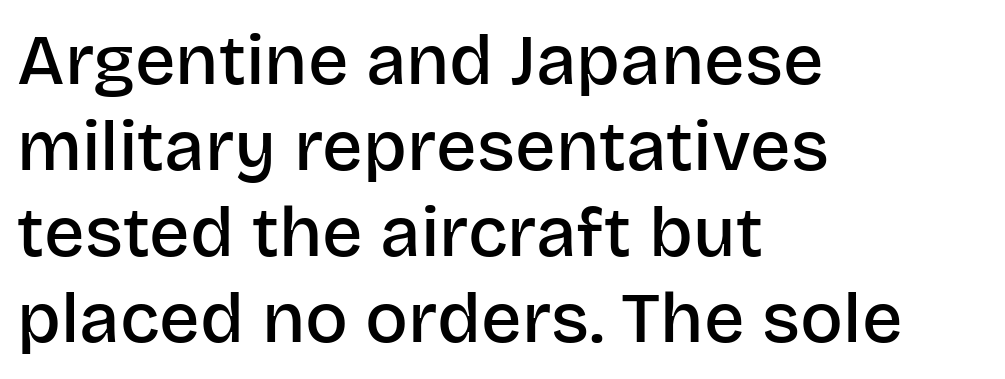
The image shows 71 px semibold sans-serif type, upright; set left-aligned, line spacing 1.21x, normal letter spacing, not underlined; low stroke contrast and a large x-height.
